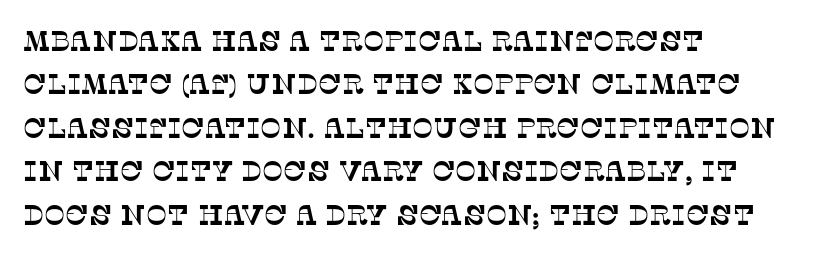
{"serif": "yes", "width": "normal", "stroke_contrast": "low", "x_height": "large", "monospaced": "no", "underline": "no", "align": "left", "line_spacing": "normal", "line_spacing_ratio": 1.55, "letter_spacing": "normal", "letter_spacing_em": 0.0, "glyph_px": 28}
